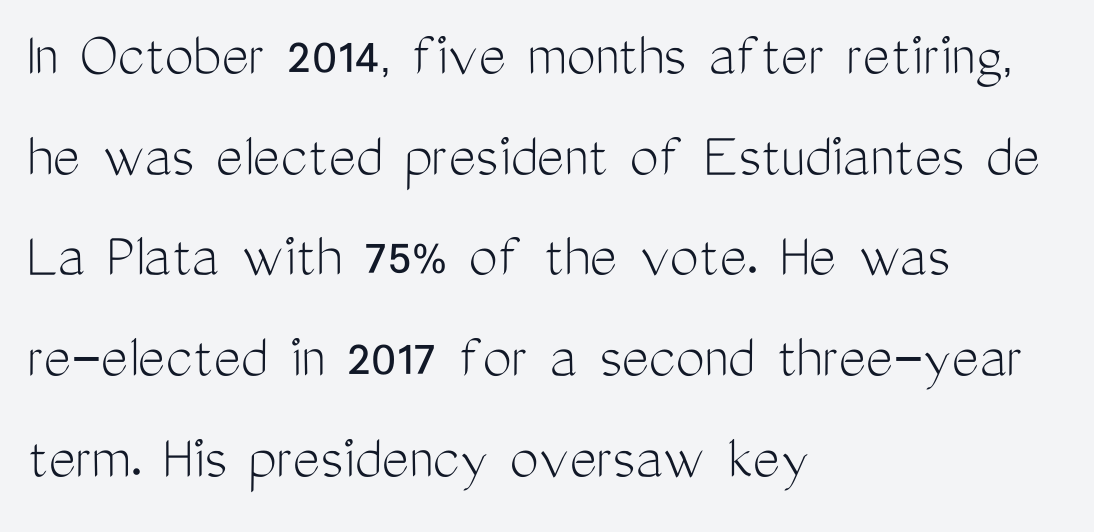
The image shows 65 px light, condensed sans-serif type, upright; set left-aligned, normal line spacing (1.55x), normal letter spacing, not underlined; medium stroke contrast and a medium x-height.
